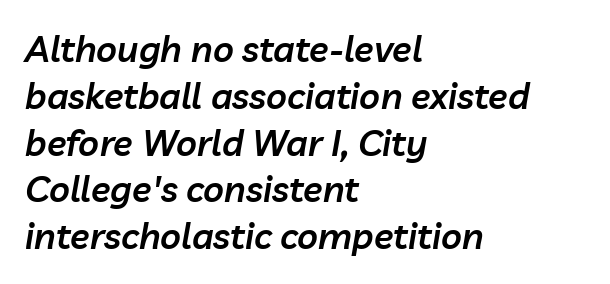
{"italic": "yes", "lean": "right", "slant_degrees": 10, "bold": "semi", "weight": "semibold", "width": "normal", "stroke_contrast": "low", "x_height": "medium", "monospaced": "no", "underline": "no", "align": "left", "line_spacing": "normal", "line_spacing_ratio": 1.3, "letter_spacing": "normal", "letter_spacing_em": 0.0, "glyph_px": 36}
